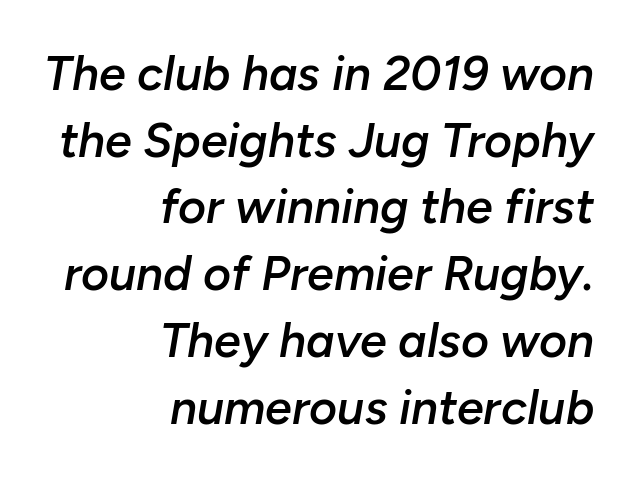
Q: Is the text bold? A: Semi-bold.
Q: Is the text italic (slanted)? A: Yes, it leans right by about 10 degrees.
Q: Is the text underlined? A: No.
Q: How is the paragraph aligned? A: Right-aligned.
Q: Is the spacing between letters normal or unusually wide? A: Normal.
Q: Is the spacing between lines tight, normal or loose? A: Normal.
Q: Width (condensed, normal, or wide)? A: Normal.
Q: Stroke contrast? A: Low.
Q: x-height? A: Medium.
Q: Monospaced? A: No.
